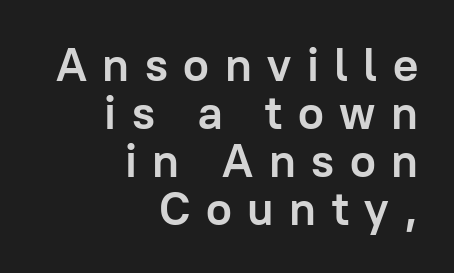
Each glyph is drawn with heavy, bold strokes. These lines huddle together more closely than default settings would place them. Vertical strokes here are truly vertical. The face used here is proportionally spaced, like ordinary book or web type. This rendering features lettering with no underline. Each letter's strokes conclude bluntly, with no projecting serifs.
